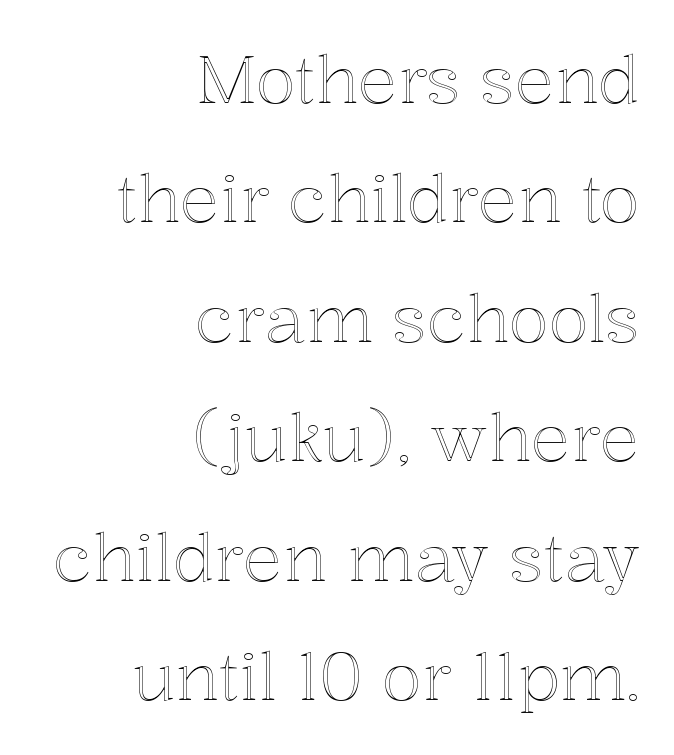
Nope, not italic — everything's standing straight. These lines keep a tight, regular rhythm from letter to letter. Right-aligned paragraph, ragged on the left. The passage shown is not underscored anywhere.
